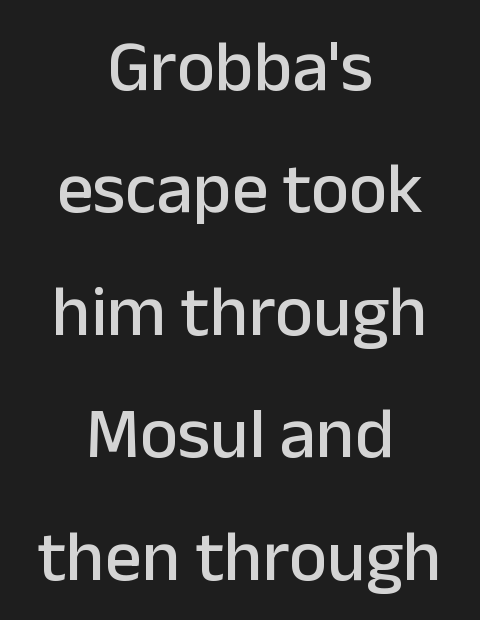
{"serif": "no", "italic": "no", "width": "normal", "stroke_contrast": "low", "x_height": "medium", "monospaced": "no", "underline": "no", "align": "center", "line_spacing": "normal", "line_spacing_ratio": 1.7, "letter_spacing": "normal", "letter_spacing_em": 0.0, "glyph_px": 72}
